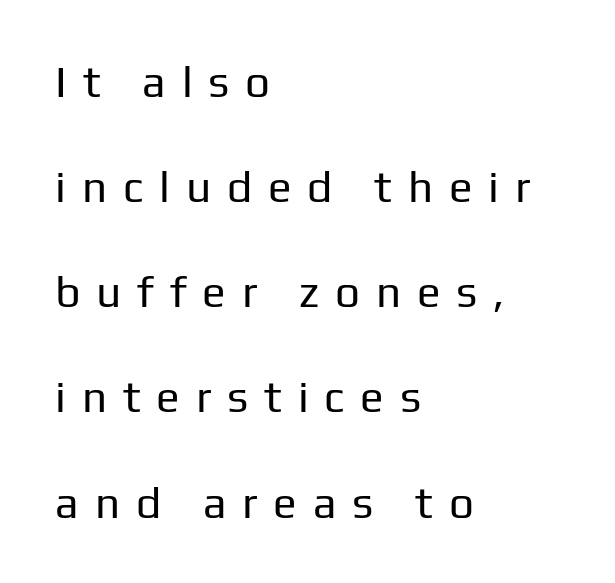
The image shows 44 px regular-weight sans-serif type, upright; set left-aligned, loose line spacing (2.39x), unusually wide letter spacing (+0.36 em), not underlined; low stroke contrast and a medium x-height.
